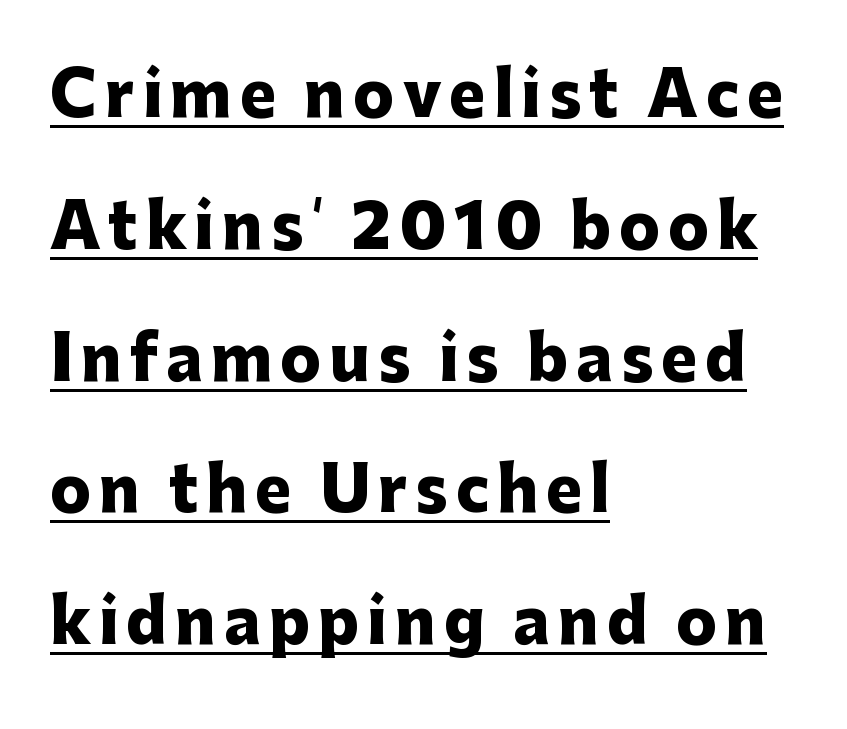
Here the designer chose a conventional face with non-uniform glyph widths. Chunky letters — that's bold for sure. The letters carry no serifs — their stems end cleanly without finishing strokes. Vertical strokes here are truly vertical. Widely set lines give the paragraph a tall, airy silhouette.
